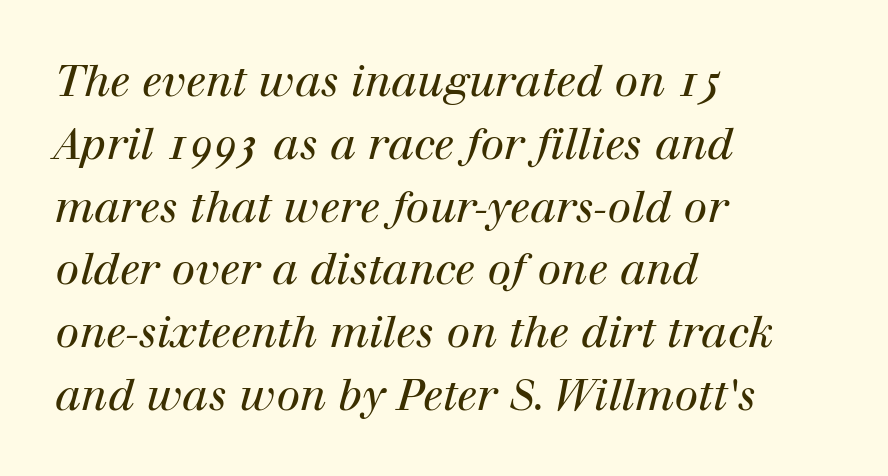
Q: Is the text bold? A: No.
Q: Is the text italic (slanted)? A: Yes, it leans right by about 12 degrees.
Q: Is the typeface a serif or a sans-serif typeface? A: Serif.
Q: Is the text underlined? A: No.
Q: How is the paragraph aligned? A: Left-aligned.
Q: Is the spacing between letters normal or unusually wide? A: Normal.
Q: Is the spacing between lines tight, normal or loose? A: Normal.
Q: Width (condensed, normal, or wide)? A: Normal.
Q: Stroke contrast? A: High.
Q: x-height? A: Medium.
Q: Monospaced? A: No.
